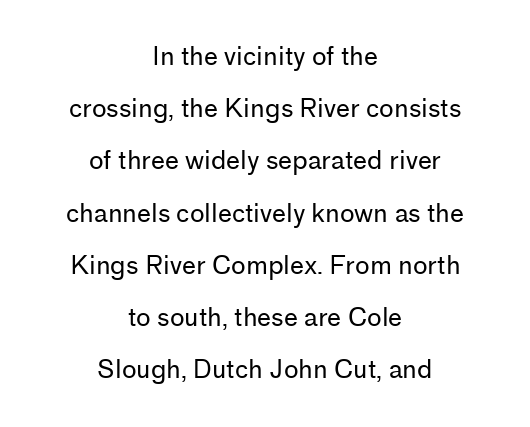
Q: Is the text bold? A: No.
Q: Is the text italic (slanted)? A: No, it is upright.
Q: Is the text underlined? A: No.
Q: How is the paragraph aligned? A: Centered.
Q: Is the spacing between letters normal or unusually wide? A: Normal.
Q: Is the spacing between lines tight, normal or loose? A: Loose.
